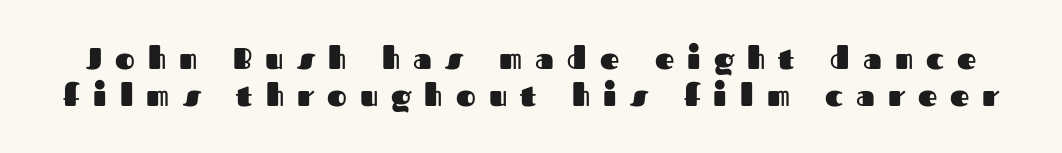
The face used here is a sans, in the tradition of grotesques and geometrics. Caption: expanded tracking, letters set apart. Italic: no, the glyphs are upright roman. Notice how descenders clear the ascenders below comfortably — that's standard leading. These words are printed bold, with thick strokes throughout.
